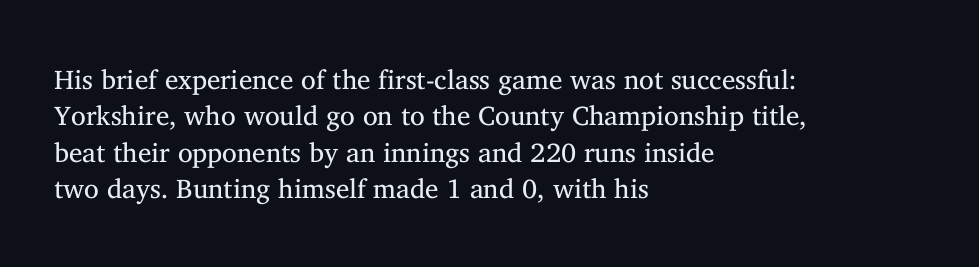
Upright lettering throughout. Reading down the column, the eye jumps a familiar distance to each next line. The typesetting does not lean heavy: it is not bold. Horizontal alignment here is leftward, the default for most running prose. The space directly below the letters is spotless. Glyph-to-glyph distance matches everyday printed text.
